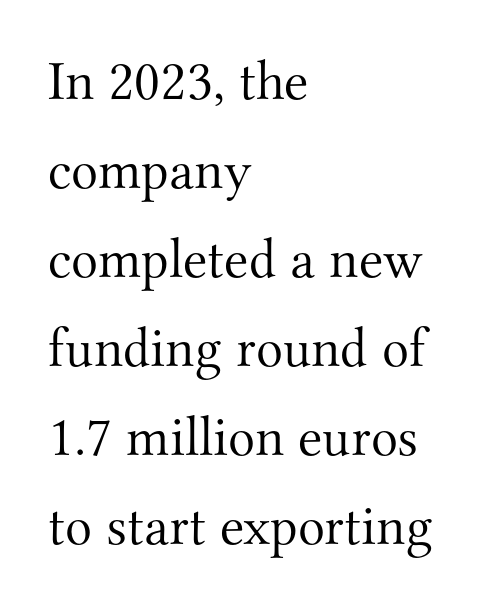
Q: Is the text bold? A: No.
Q: Is the text italic (slanted)? A: No, it is upright.
Q: Is the typeface a serif or a sans-serif typeface? A: Serif.
Q: Is the text underlined? A: No.
Q: How is the paragraph aligned? A: Left-aligned.
Q: Is the spacing between letters normal or unusually wide? A: Normal.
Q: Is the spacing between lines tight, normal or loose? A: Normal.
Q: Width (condensed, normal, or wide)? A: Normal.
Q: Stroke contrast? A: Medium.
Q: x-height? A: Small.
Q: Monospaced? A: No.
